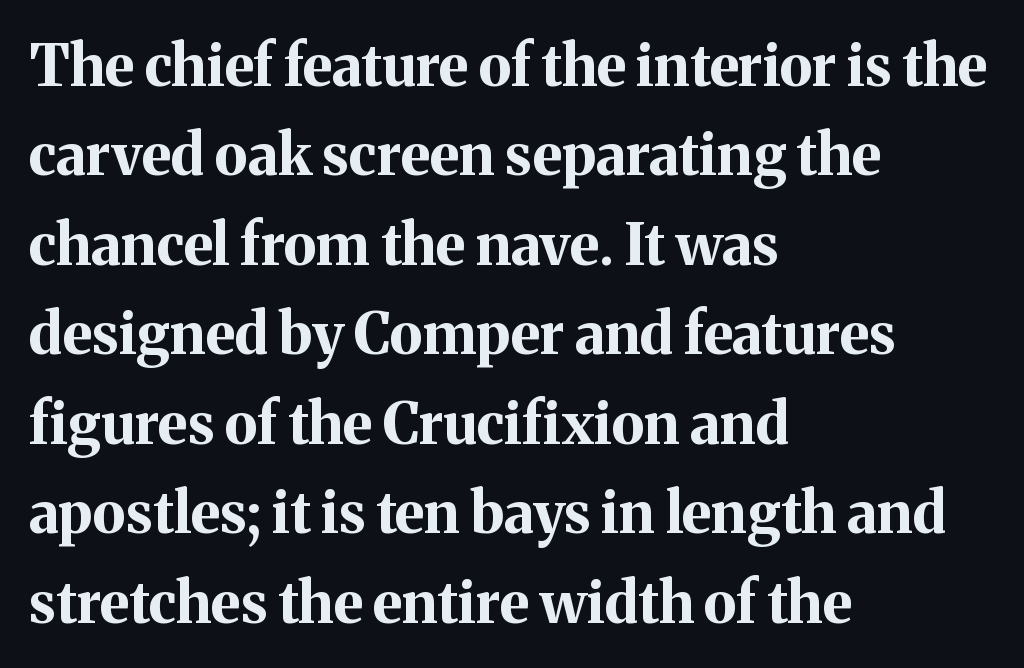
Proportional: the letters do not fall into vertical columns. A student would call this left alignment; a typographer would say flush left, rag right. When letters stand straight like this, we call the style roman or upright. Emphasis by weight is at full strength: bold. Successive baselines arrive at the customary interval.
